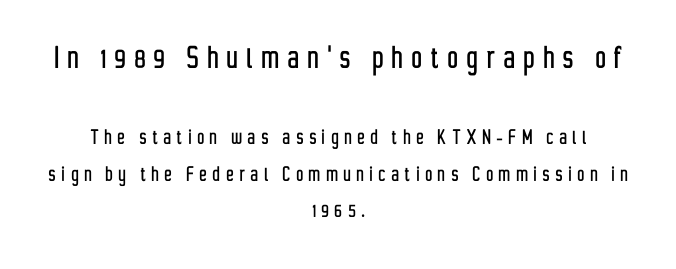
Q: Is the text italic (slanted)? A: No, it is upright.
Q: Is the typeface a serif or a sans-serif typeface? A: Sans-serif.
Q: Is the text underlined? A: No.
Q: How is the paragraph aligned? A: Centered.
Q: Is the spacing between letters normal or unusually wide? A: Unusually wide.
Q: Is the spacing between lines tight, normal or loose? A: Normal.
Q: Which block of text is set in a larger size, the first (top) or the second (bottom)? A: The first (top) one.
Q: Width (condensed, normal, or wide)? A: Condensed.
Q: Stroke contrast? A: Low.
Q: x-height? A: Medium.
Q: Monospaced? A: No.
